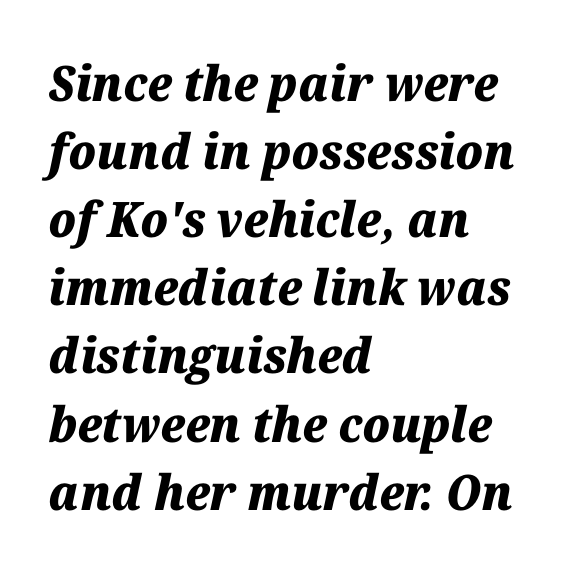
The axis of the letterforms is tilted away from vertical. Interline gaps are of average width in this sample. Letter spacing: default. No word sits above an underline.
